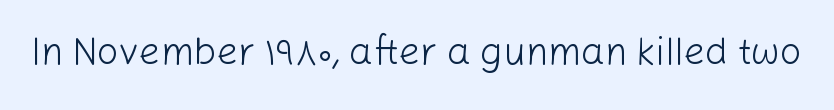
Q: Is the text bold? A: No.
Q: Is the text italic (slanted)? A: No, it is upright.
Q: Is the typeface a serif or a sans-serif typeface? A: Sans-serif.
Q: Is the text underlined? A: No.
Q: Is the spacing between letters normal or unusually wide? A: Normal.
Q: Width (condensed, normal, or wide)? A: Normal.
Q: Stroke contrast? A: Low.
Q: x-height? A: Medium.
Q: Monospaced? A: No.
